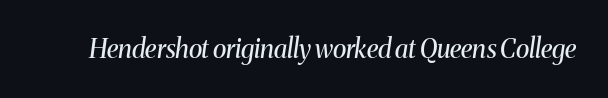
The image shows 26 px text type, italic (leaning right); set normal letter spacing, not underlined.
